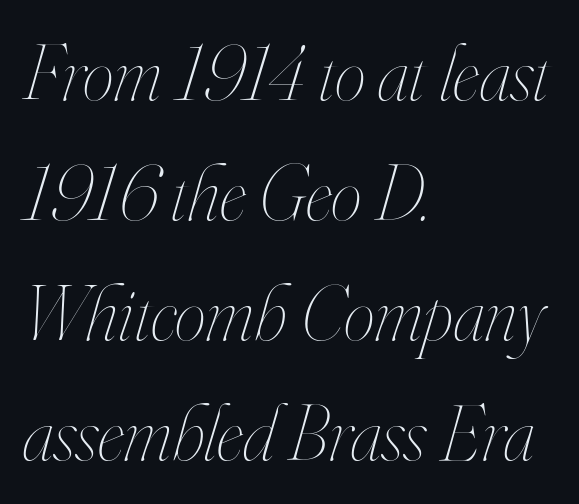
The line texture is even and compact thanks to regular tracking. Weight: in the light-to-regular range. In terms of leading, this rendering sits right in the middle. If you drew a line through each stem, it would be angled.
